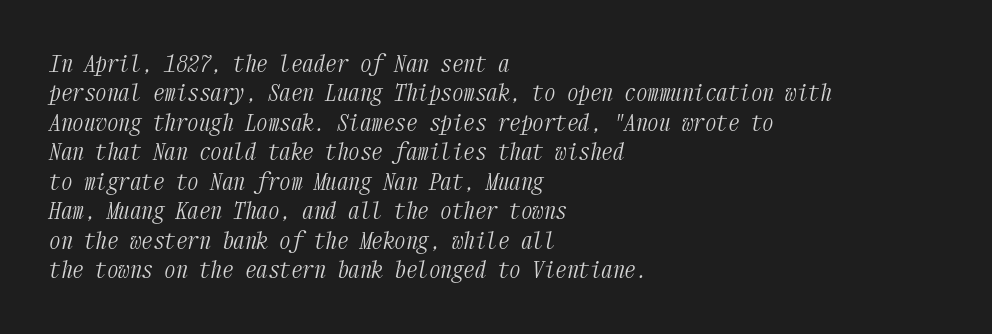
The strip under each line holds only bare page. Stems and bowls with no extra thickness — not bold. The letters sit at their default tracking, neither squeezed nor spread. The text block is weighted toward the left margin, trailing off unevenly rightward.
